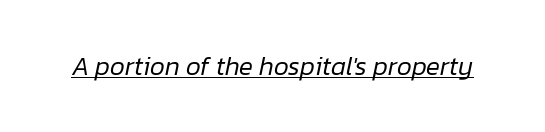
{"italic": "yes", "lean": "right", "slant_degrees": 12, "bold": "no", "underline": "yes", "letter_spacing": "normal", "letter_spacing_em": 0.0, "glyph_px": 26}
